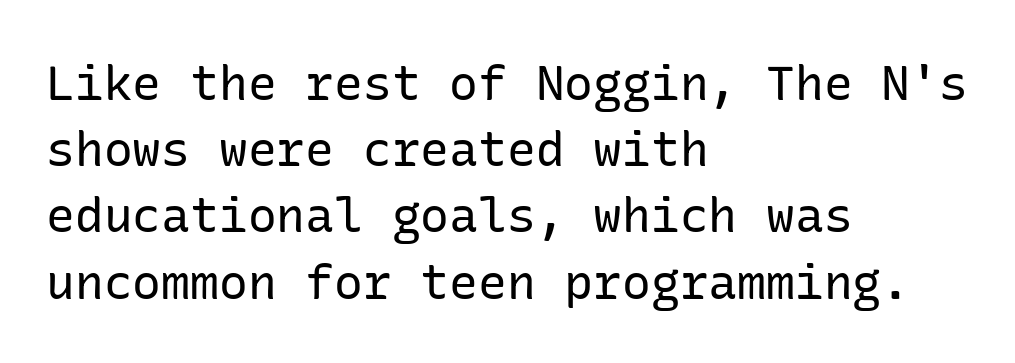
Q: Is the text bold? A: No.
Q: Is the text italic (slanted)? A: No, it is upright.
Q: Is the typeface a serif or a sans-serif typeface? A: Sans-serif.
Q: Is the text underlined? A: No.
Q: How is the paragraph aligned? A: Left-aligned.
Q: Is the spacing between letters normal or unusually wide? A: Normal.
Q: Is the spacing between lines tight, normal or loose? A: Normal.
Q: Width (condensed, normal, or wide)? A: Normal.
Q: Stroke contrast? A: Low.
Q: x-height? A: Medium.
